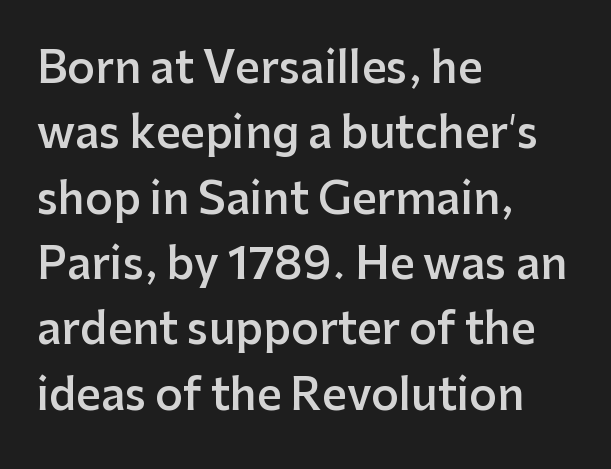
The image shows 43 px semibold sans-serif type, upright; set left-aligned, normal line spacing (1.52x), normal letter spacing, not underlined; low stroke contrast and a medium x-height.
